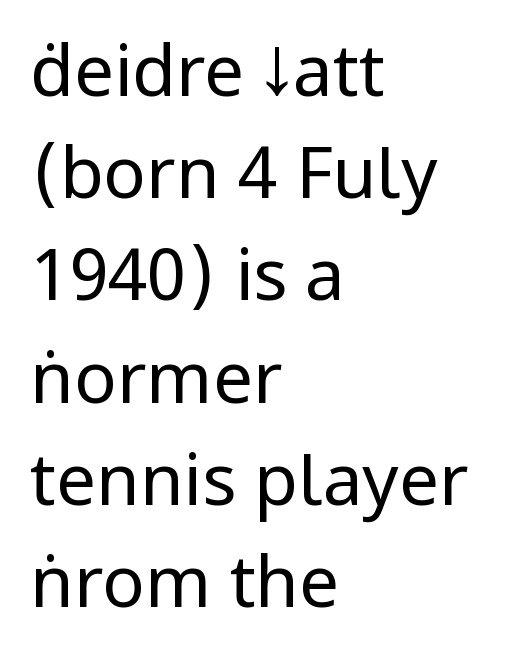
No extra tracking has been applied to these lines. This sample keeps an unexceptional amount of space between lines. A typesetter would call this proportional, since set widths differ per character. Bare-footed words on every line. A quiet, ordinary-to-light weight characterises the typeface.
